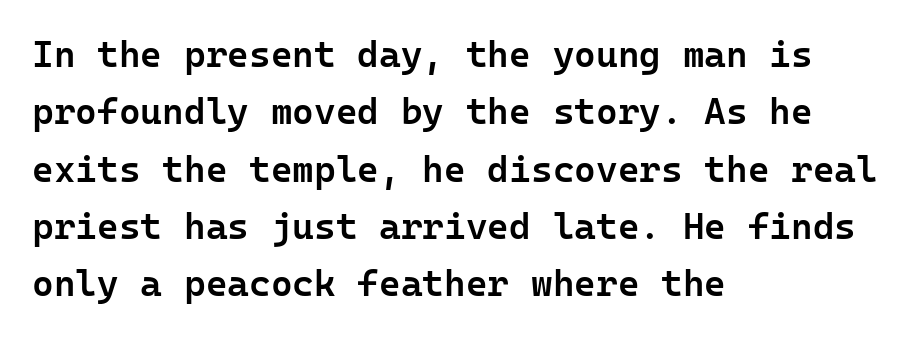
Does the lettering tilt? It doesn't — this is upright. To sum up the face: it is a sans, with no serifs. Leftover space on each line is placed entirely after the last word. Glyph-to-glyph distance matches everyday printed text. Rule under the text: the space is simply empty. Leading: standard.
